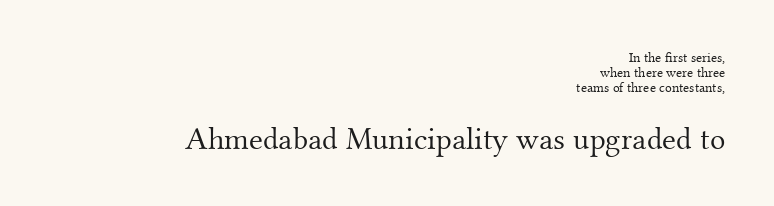
This sample has the flowing, uneven cadence of proportional lettering. The letters stand upright; this is a roman face. Whoever set this made the second block the dominant, larger element. Are there feet on the stems? There are — it's a serif. Caption: multi-line text, flush right, ragged left.
